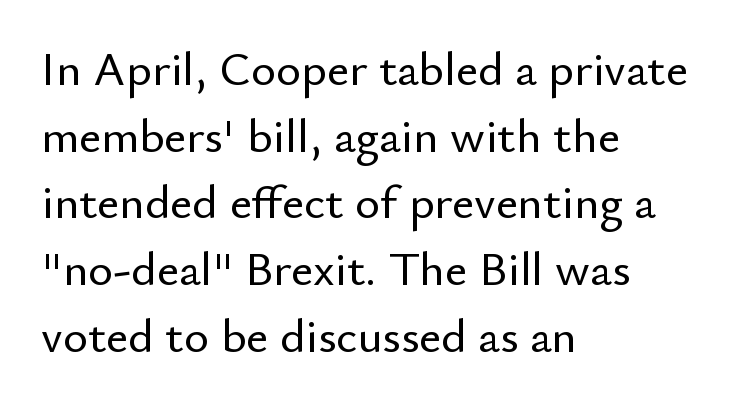
The face used here is proportionally spaced, like ordinary book or web type. Words float on clear page, feet unadorned. Nope, not italic — everything's standing straight. What kind of face is this? One without serifs — a sans. This sample is left-justified, so line endings fall wherever the words run out.
